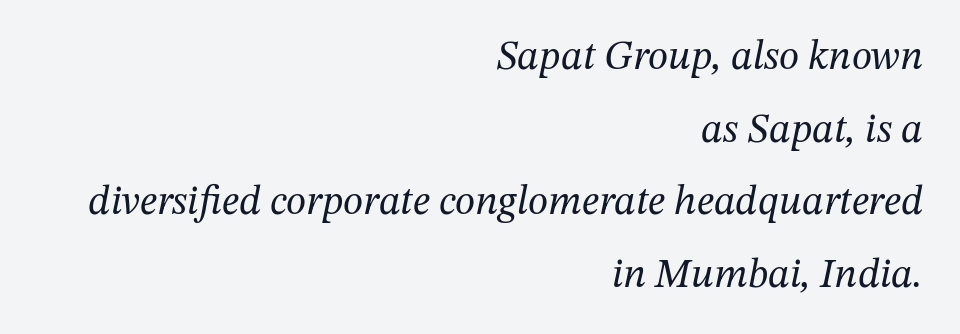
{"serif": "yes", "italic": "yes", "lean": "right", "slant_degrees": 12, "bold": "no", "weight": "regular", "width": "normal", "stroke_contrast": "medium", "x_height": "medium", "monospaced": "no", "underline": "no", "align": "right", "line_spacing_ratio": 1.77, "letter_spacing": "normal", "letter_spacing_em": 0.0, "glyph_px": 41}
